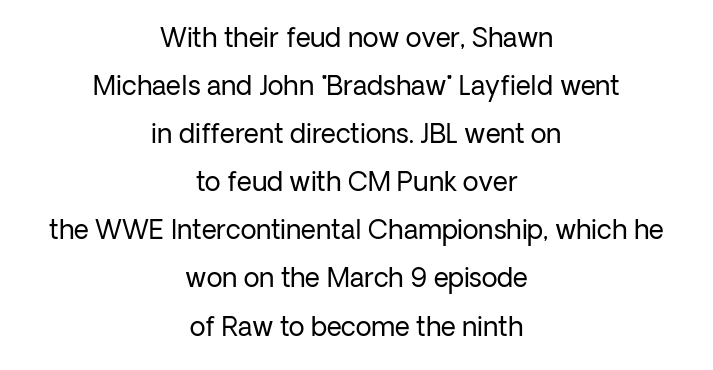
Q: Is the text bold? A: No.
Q: Is the text italic (slanted)? A: No, it is upright.
Q: Is the text underlined? A: No.
Q: How is the paragraph aligned? A: Centered.
Q: Is the spacing between letters normal or unusually wide? A: Normal.
